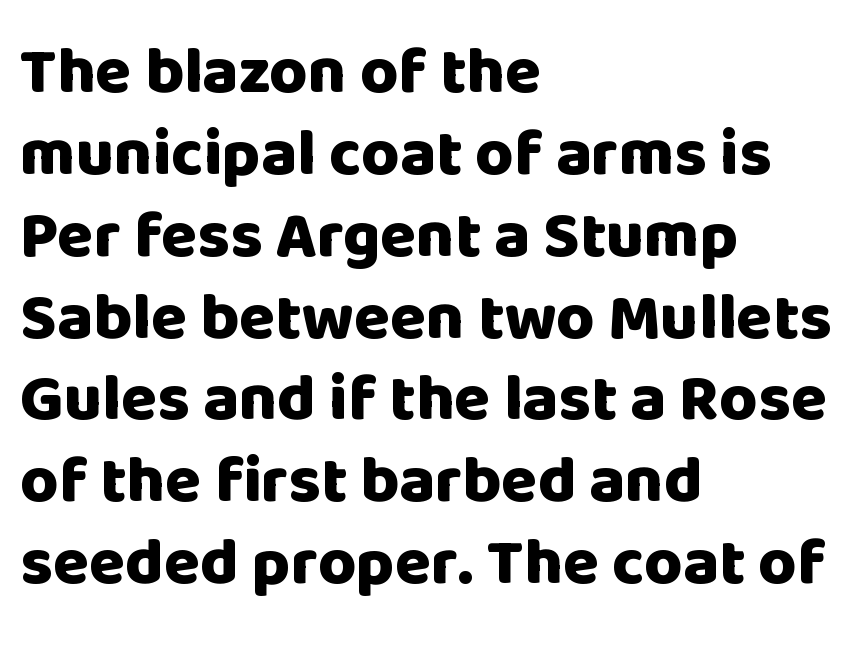
The image shows 66 px heavy sans-serif type, upright; set left-aligned, line spacing 1.24x, normal letter spacing, not underlined; low stroke contrast and a large x-height.
